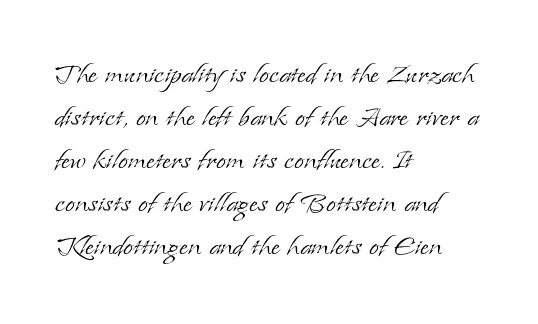
The image shows 35 px light serif type; set left-aligned, line spacing 1.23x, normal letter spacing, not underlined; low stroke contrast and a small x-height.
